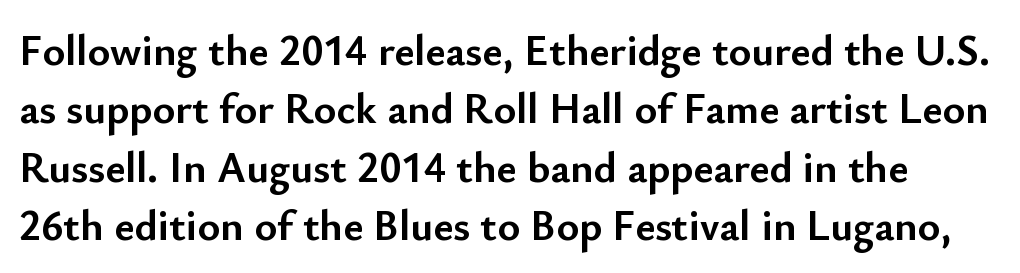
It's the straight-up-and-down kind of type. The rendering shows plain stroke endings on the letterforms — a sans-serif design. The passage shown is typed in a proportional face where columns would drift. On the weight axis this lands at bold, roughly 700. Whoever set this chose a conventional vertical rhythm. This sample uses plain, unmodified letter spacing.
